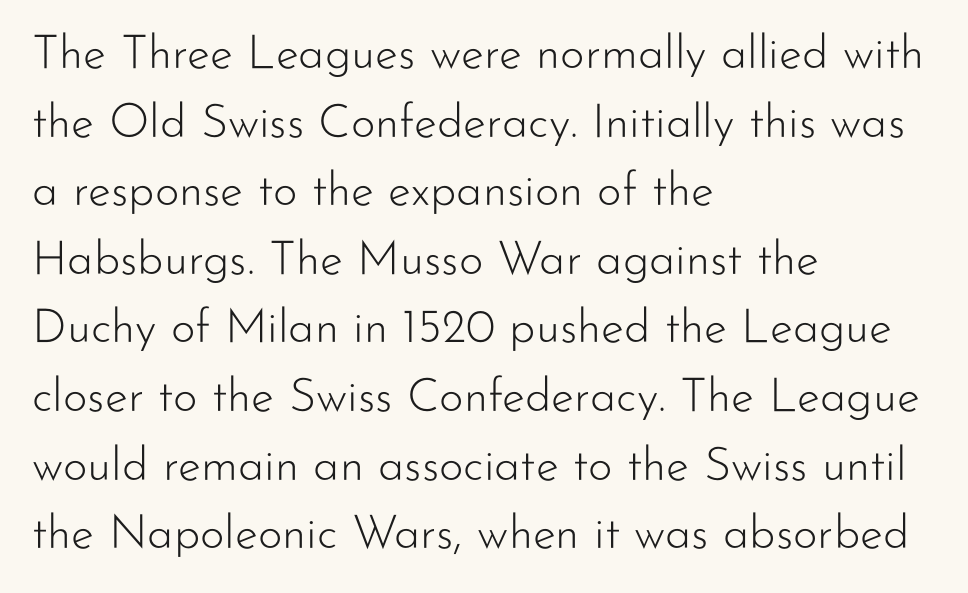
Q: Is the text bold? A: No.
Q: Is the text italic (slanted)? A: No, it is upright.
Q: Is the typeface a serif or a sans-serif typeface? A: Sans-serif.
Q: Is the text underlined? A: No.
Q: How is the paragraph aligned? A: Left-aligned.
Q: Is the spacing between letters normal or unusually wide? A: Normal.
Q: Is the spacing between lines tight, normal or loose? A: Normal.
Q: Width (condensed, normal, or wide)? A: Normal.
Q: Stroke contrast? A: Low.
Q: x-height? A: Small.
Q: Monospaced? A: No.
